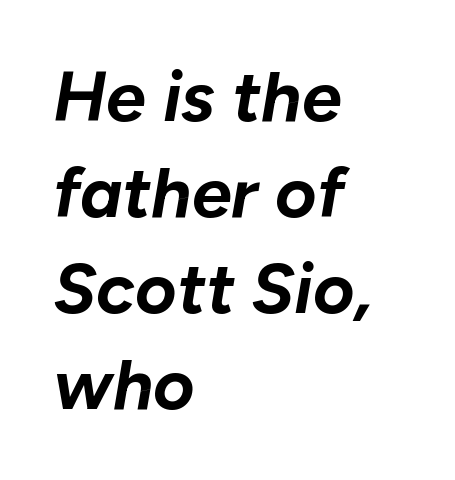
{"italic": "yes", "lean": "right", "slant_degrees": 10, "bold": "yes", "weight": "bold", "width": "normal", "stroke_contrast": "low", "x_height": "medium", "monospaced": "no", "underline": "no", "align": "left", "line_spacing": "normal", "line_spacing_ratio": 1.35, "letter_spacing": "normal", "letter_spacing_em": 0.0, "glyph_px": 71}
